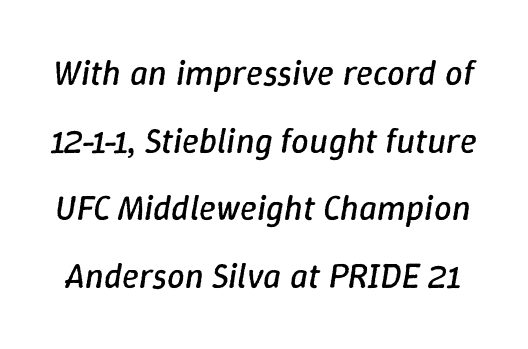
Q: Is the text bold? A: No.
Q: Is the text italic (slanted)? A: Yes, it leans right by about 9 degrees.
Q: Is the text underlined? A: No.
Q: Is the spacing between letters normal or unusually wide? A: Normal.
Q: Is the spacing between lines tight, normal or loose? A: Loose.
Q: Width (condensed, normal, or wide)? A: Normal.
Q: Stroke contrast? A: Low.
Q: x-height? A: Medium.
Q: Monospaced? A: No.
